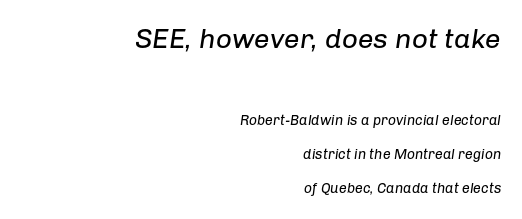
{"italic": "yes", "lean": "right", "slant_degrees": 8, "bold": "no", "weight": "regular", "width": "normal", "stroke_contrast": "low", "x_height": "medium", "monospaced": "no", "underline": "no", "align": "right", "line_spacing": "loose", "line_spacing_ratio": 2.43, "letter_spacing": "normal", "letter_spacing_em": 0.0, "larger_block": "first", "size_ratio": 2.0, "glyph_px": 28}
